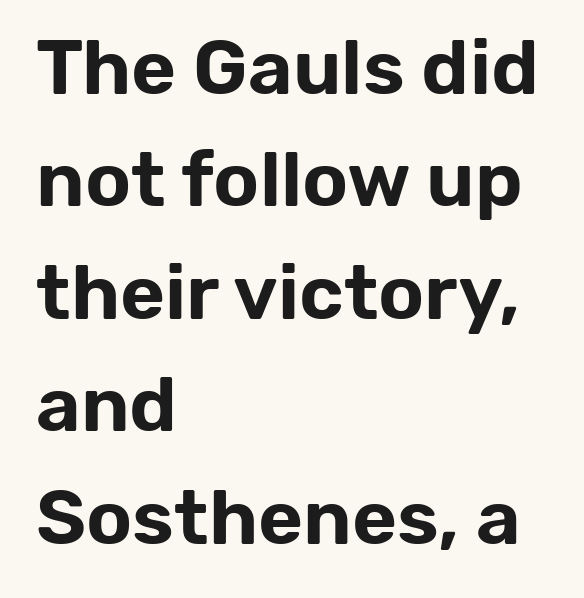
{"serif": "no", "italic": "no", "width": "normal", "stroke_contrast": "low", "x_height": "medium", "monospaced": "no", "underline": "no", "align": "left", "line_spacing": "normal", "line_spacing_ratio": 1.46, "letter_spacing": "normal", "letter_spacing_em": 0.0, "glyph_px": 77}
